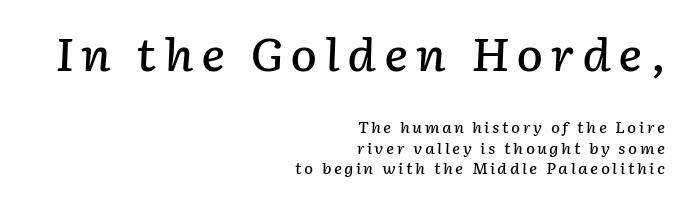
Q: Is the text bold? A: Semi-bold.
Q: Is the text italic (slanted)? A: Yes, it leans right by about 2 degrees.
Q: Is the text underlined? A: No.
Q: How is the paragraph aligned? A: Right-aligned.
Q: Is the spacing between lines tight, normal or loose? A: Normal.
Q: Which block of text is set in a larger size, the first (top) or the second (bottom)? A: The first (top) one.
Q: Width (condensed, normal, or wide)? A: Normal.
Q: Stroke contrast? A: Low.
Q: x-height? A: Medium.
Q: Monospaced? A: No.
